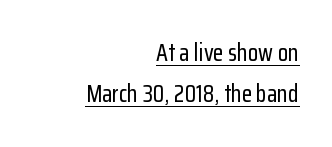
The letters sit at their default tracking, neither squeezed nor spread. Right-aligned paragraph, ragged on the left. Every word sits above its own underline. A roman cut, with each character standing at attention.
